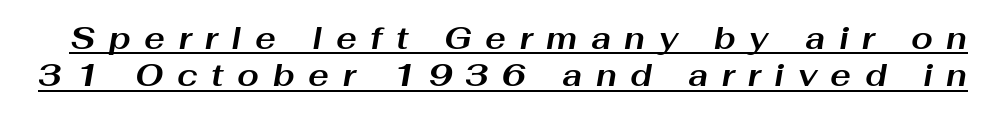
{"italic": "yes", "lean": "right", "slant_degrees": 10, "bold": "yes", "weight": "bold", "width": "wide", "stroke_contrast": "medium", "x_height": "medium", "monospaced": "no", "underline": "yes", "line_spacing_ratio": 1.2, "letter_spacing": "wide", "letter_spacing_em": 0.44, "glyph_px": 31}
